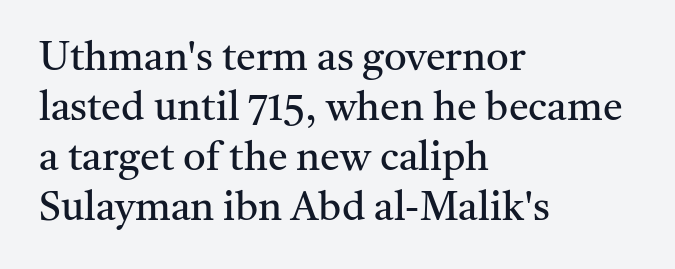
It's the straight-up-and-down kind of type. Unmarked baselines from the first word to the last. The cut favours lightness, reaching ordinary text weight at its darkest. Characters follow at the spacing the type designer built in.
